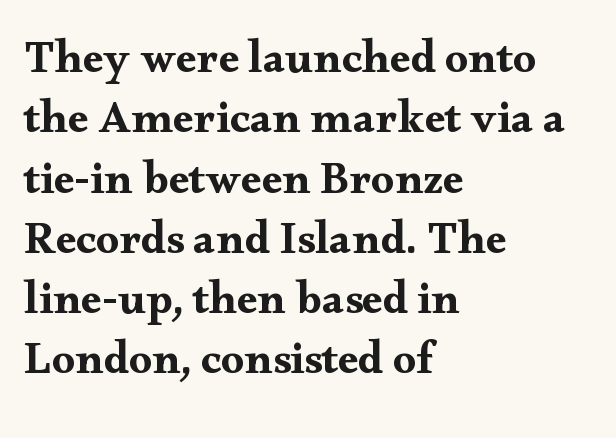
{"serif": "yes", "italic": "no", "width": "wide", "stroke_contrast": "medium", "x_height": "small", "monospaced": "no", "underline": "no", "align": "left", "line_spacing": "normal", "line_spacing_ratio": 1.31, "letter_spacing": "normal", "letter_spacing_em": 0.0, "glyph_px": 46}
